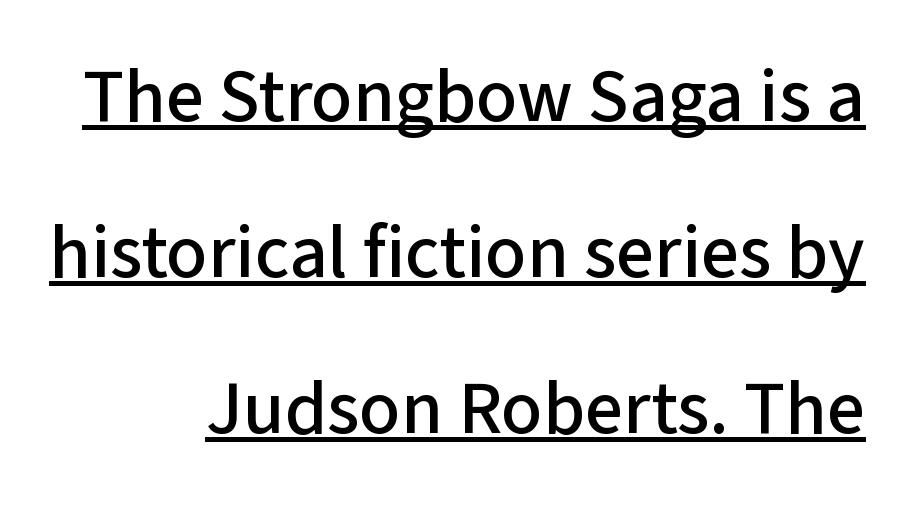
Q: Is the text italic (slanted)? A: No, it is upright.
Q: Is the typeface a serif or a sans-serif typeface? A: Sans-serif.
Q: Is the text underlined? A: Yes.
Q: How is the paragraph aligned? A: Right-aligned.
Q: Is the spacing between letters normal or unusually wide? A: Normal.
Q: Is the spacing between lines tight, normal or loose? A: Loose.
Q: Width (condensed, normal, or wide)? A: Normal.
Q: Stroke contrast? A: Low.
Q: x-height? A: Medium.
Q: Monospaced? A: No.
